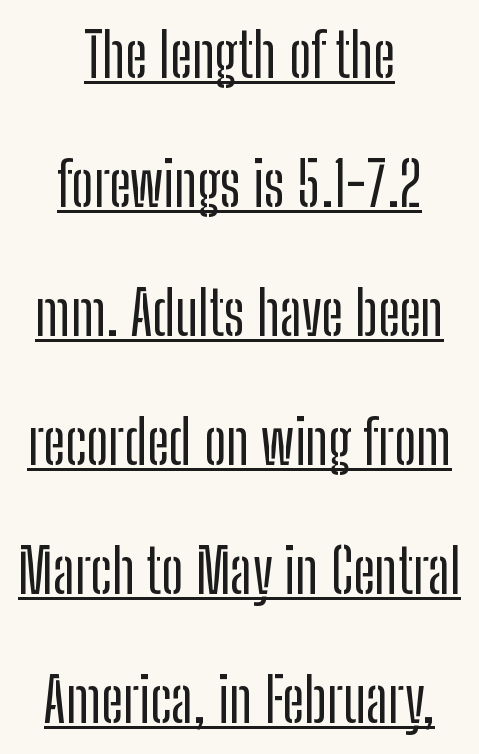
The image shows 60 px condensed sans-serif type, upright; set centered, loose line spacing (2.15x), normal letter spacing, underlined; low stroke contrast and a medium x-height.
